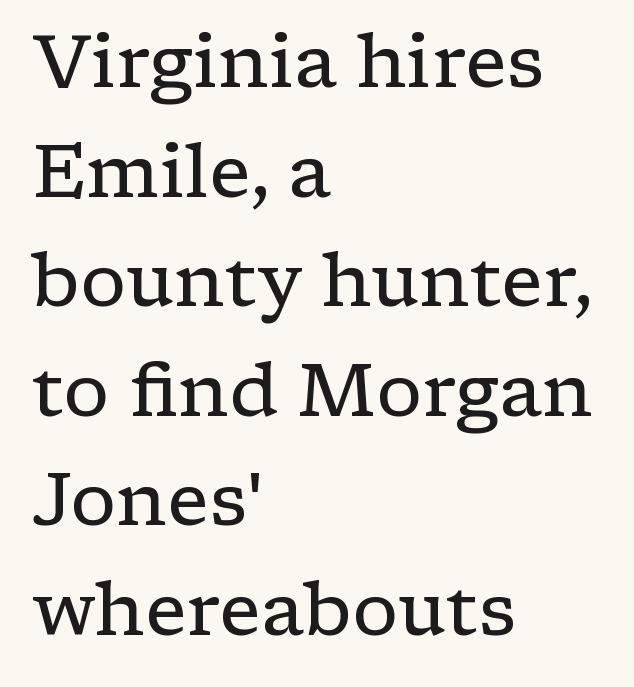
{"serif": "yes", "italic": "no", "bold": "no", "weight": "regular", "width": "wide", "stroke_contrast": "low", "x_height": "medium", "monospaced": "no", "underline": "no", "align": "left", "line_spacing": "normal", "line_spacing_ratio": 1.48, "letter_spacing": "normal", "letter_spacing_em": 0.0, "glyph_px": 74}
